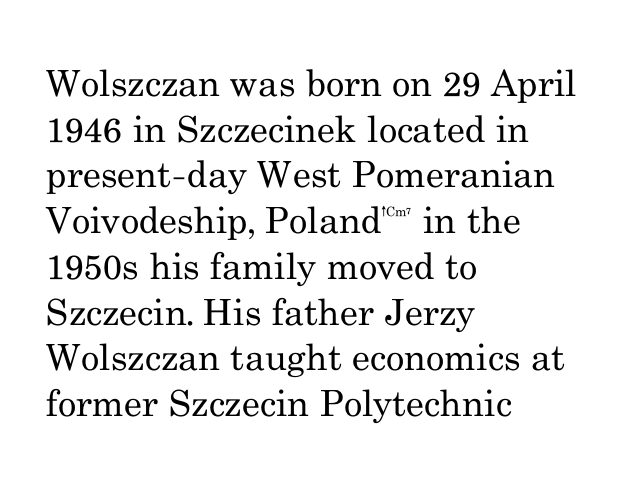
Q: Is the text bold? A: No.
Q: Is the text italic (slanted)? A: No, it is upright.
Q: Is the typeface a serif or a sans-serif typeface? A: Serif.
Q: Is the text underlined? A: No.
Q: How is the paragraph aligned? A: Left-aligned.
Q: Is the spacing between letters normal or unusually wide? A: Normal.
Q: Is the spacing between lines tight, normal or loose? A: Normal.
Q: Width (condensed, normal, or wide)? A: Normal.
Q: Stroke contrast? A: Medium.
Q: x-height? A: Small.
Q: Monospaced? A: No.
